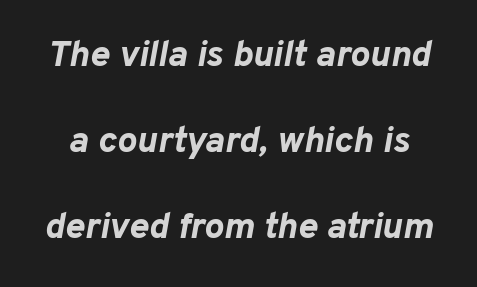
The words here are not underlined. Characters follow at the spacing the type designer built in. In terms of weight, the rendering is a true, heavy bold. Each new line begins a long way beneath the previous one.
